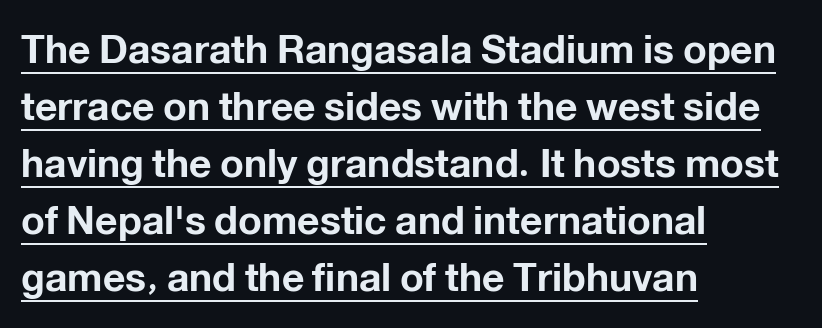
Q: Is the text bold? A: Yes.
Q: Is the text italic (slanted)? A: No, it is upright.
Q: Is the typeface a serif or a sans-serif typeface? A: Sans-serif.
Q: Is the text underlined? A: Yes.
Q: How is the paragraph aligned? A: Left-aligned.
Q: Is the spacing between letters normal or unusually wide? A: Normal.
Q: Is the spacing between lines tight, normal or loose? A: Normal.
Q: Width (condensed, normal, or wide)? A: Normal.
Q: Stroke contrast? A: Low.
Q: x-height? A: Medium.
Q: Monospaced? A: No.
